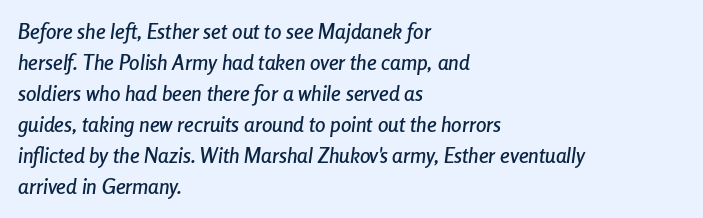
The image shows 21 px text type, italic (leaning right); set left-aligned, normal line spacing (1.48x), normal letter spacing, not underlined.
